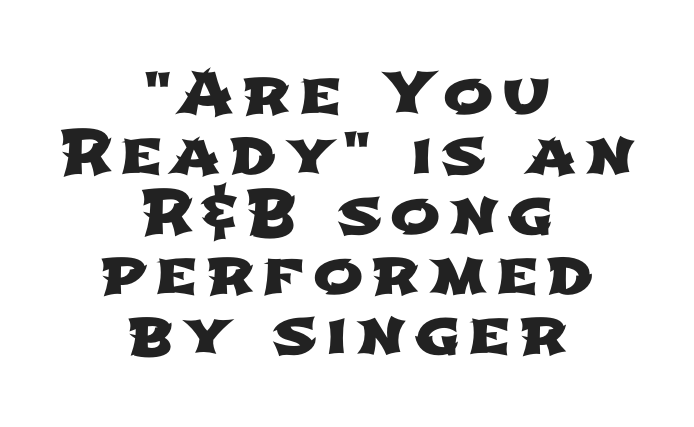
Q: Is the typeface a serif or a sans-serif typeface? A: Sans-serif.
Q: Is the text underlined? A: No.
Q: How is the paragraph aligned? A: Centered.
Q: Is the spacing between lines tight, normal or loose? A: Tight.
Q: Width (condensed, normal, or wide)? A: Wide.
Q: Stroke contrast? A: Low.
Q: x-height? A: Medium.
Q: Monospaced? A: No.
